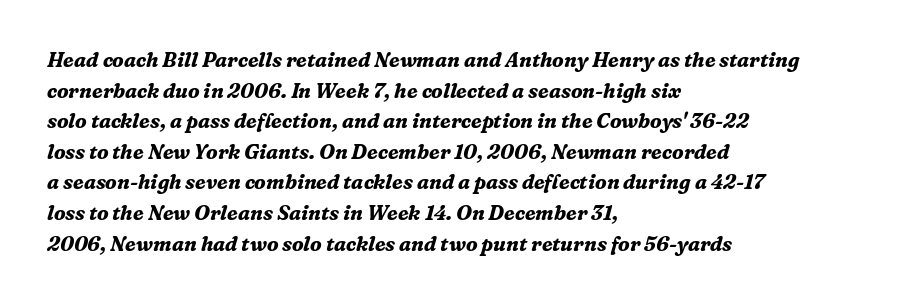
Q: Is the text bold? A: Yes.
Q: Is the text italic (slanted)? A: Yes, it leans right by about 16 degrees.
Q: Is the text underlined? A: No.
Q: How is the paragraph aligned? A: Left-aligned.
Q: Is the spacing between letters normal or unusually wide? A: Normal.
Q: Is the spacing between lines tight, normal or loose? A: Normal.
